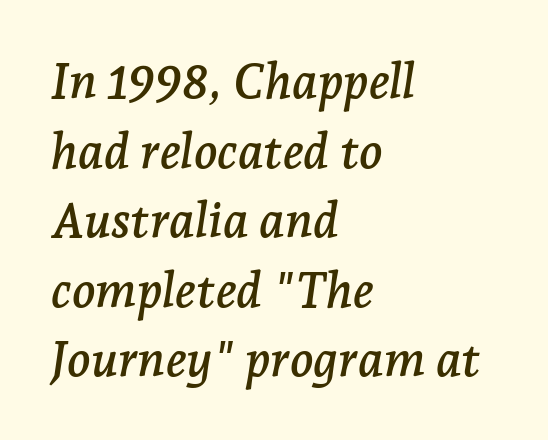
The image shows 49 px serif type, italic (leaning right); set left-aligned, normal line spacing (1.42x), normal letter spacing, not underlined; low stroke contrast and a medium x-height.
